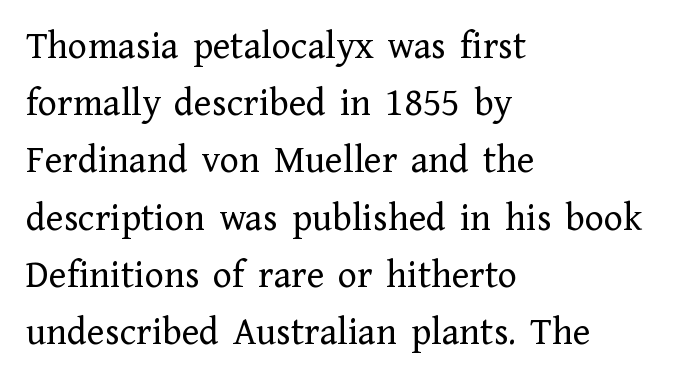
The image shows 40 px regular-weight serif type, upright; set left-aligned, normal line spacing (1.43x), normal letter spacing, not underlined; low stroke contrast and a medium x-height.
